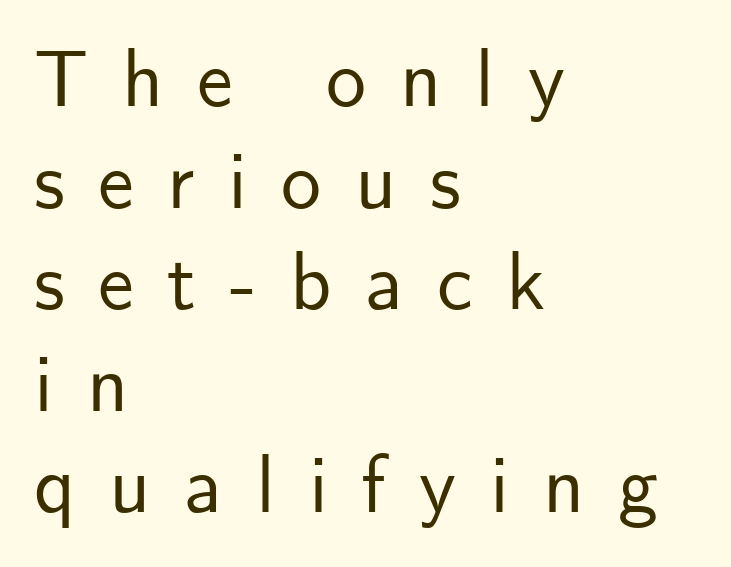
Q: Is the text italic (slanted)? A: No, it is upright.
Q: Is the typeface a serif or a sans-serif typeface? A: Sans-serif.
Q: Is the text underlined? A: No.
Q: How is the paragraph aligned? A: Left-aligned.
Q: Is the spacing between letters normal or unusually wide? A: Unusually wide.
Q: Is the spacing between lines tight, normal or loose? A: Normal.
Q: Width (condensed, normal, or wide)? A: Normal.
Q: Stroke contrast? A: Low.
Q: x-height? A: Small.
Q: Monospaced? A: No.
